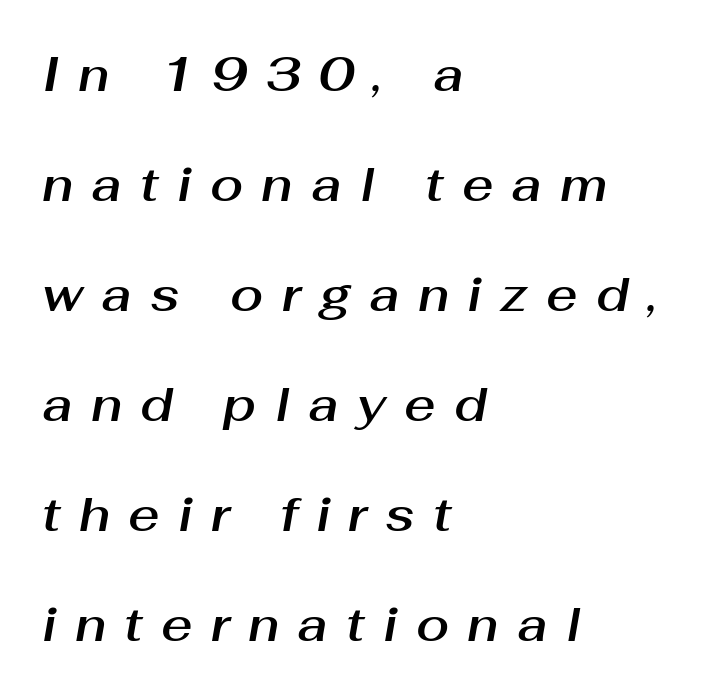
The image shows 48 px text type, italic (leaning right); set left-aligned, loose line spacing (2.29x), unusually wide letter spacing (+0.38 em), not underlined; medium stroke contrast and a medium x-height.
